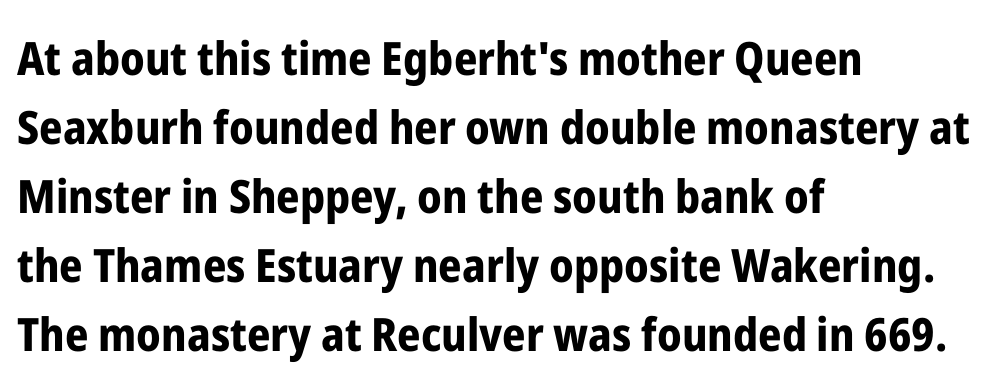
These lines are rendered in a variable-pitch font. Descenders hang freely into open space. If you drew a line through each stem, it would be perfectly vertical. Honestly, the letter spacing is just normal — you wouldn't notice it. Is this a sans? Yes — the strokes have no serifs. Whoever set this chose a conventional vertical rhythm.
